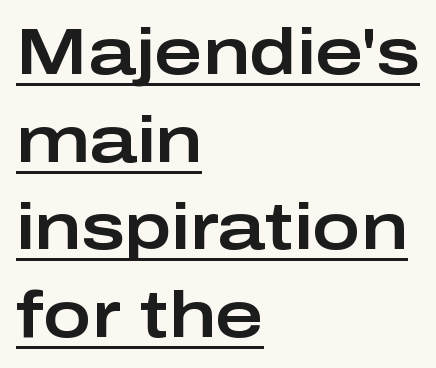
{"serif": "no", "italic": "no", "width": "wide", "stroke_contrast": "low", "x_height": "medium", "monospaced": "no", "underline": "yes", "align": "left", "line_spacing": "normal", "line_spacing_ratio": 1.35, "letter_spacing": "normal", "letter_spacing_em": 0.0, "glyph_px": 65}
